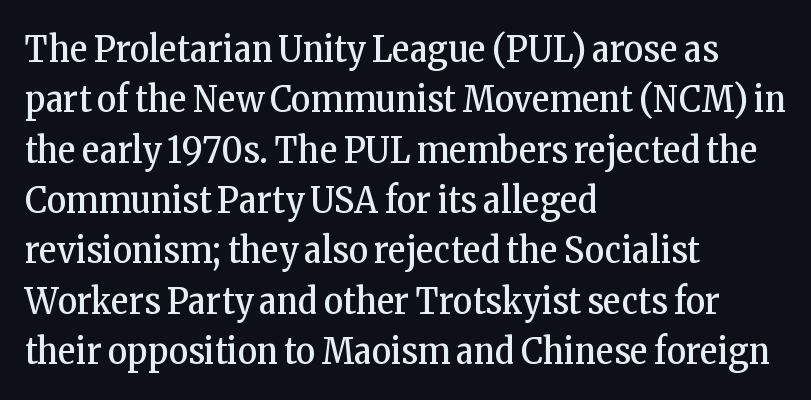
The image shows 37 px regular-weight, condensed serif type, upright; set left-aligned, normal line spacing (1.36x), normal letter spacing, not underlined; low stroke contrast and a medium x-height.
